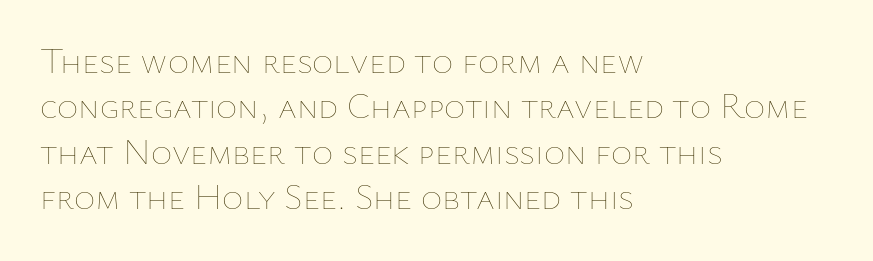
The image shows 36 px thin type, upright; set left-aligned, normal line spacing (1.26x), normal letter spacing, not underlined; low stroke contrast and a medium x-height.
